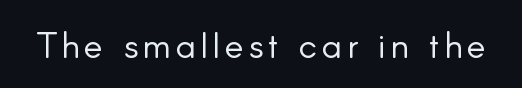
{"serif": "no", "italic": "no", "bold": "no", "weight": "light", "width": "normal", "stroke_contrast": "low", "x_height": "small", "monospaced": "no", "underline": "no", "glyph_px": 36}
